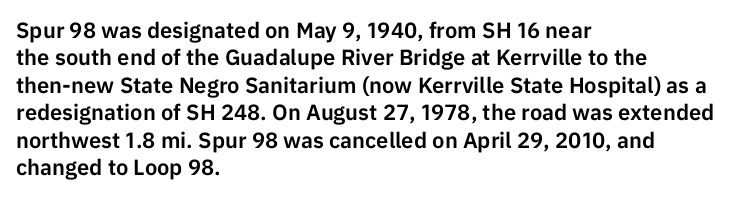
The image shows 22 px text type, upright; set left-aligned, normal line spacing (1.25x), normal letter spacing, not underlined.
